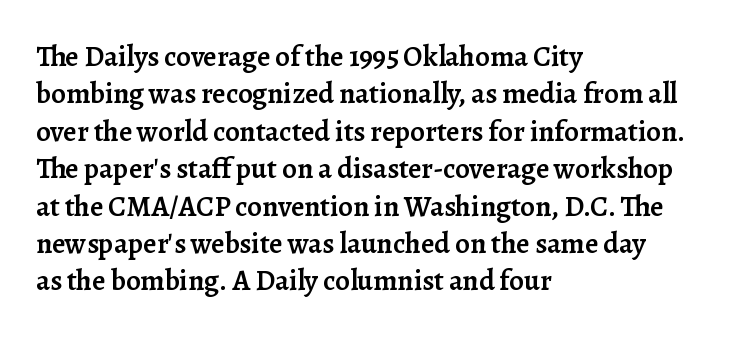
Alignment: flush left. What's the leading like? Ordinary, nothing unusual. Students, this is semibold: more ink than regular, less than bold. In terms of letterspacing, this is plain default setting. Is this a fixed-width face? No — the glyphs have proportional, varying widths.
